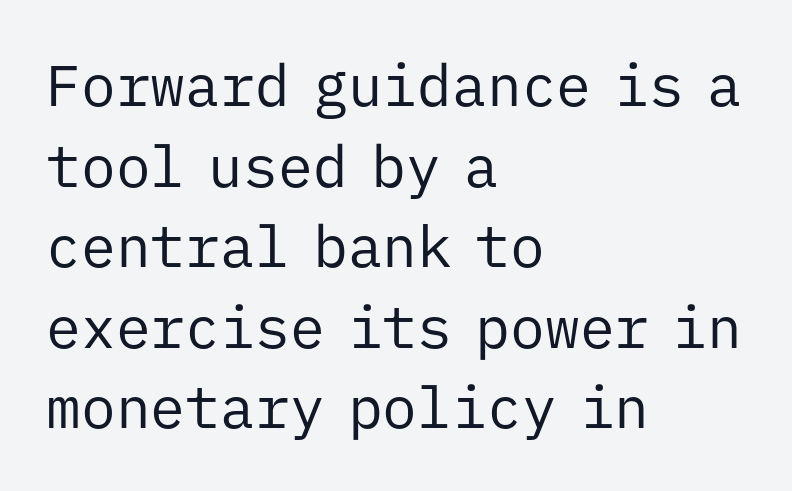
Notice how the passage keeps a crisp vertical edge on the left only. Look at the bottom of the vertical strokes: they stop flat, with no serifs. This is the regular roman posture of the typeface. Spacing verdict: monospaced, one width for all characters.
